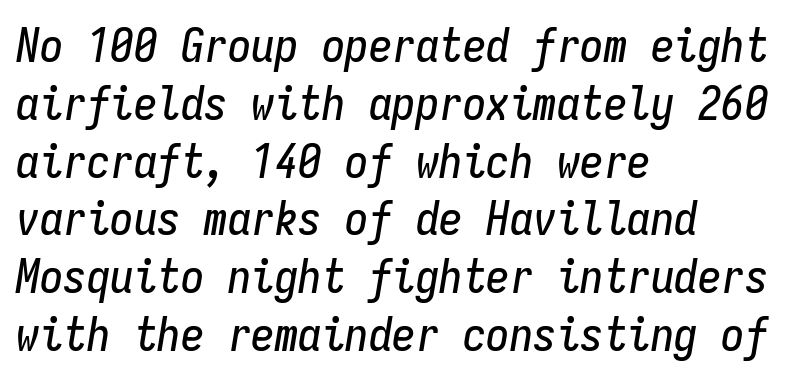
The image shows 47 px condensed type, italic (leaning right), monospaced; set left-aligned, line spacing 1.23x, normal letter spacing, not underlined; low stroke contrast and a medium x-height.
